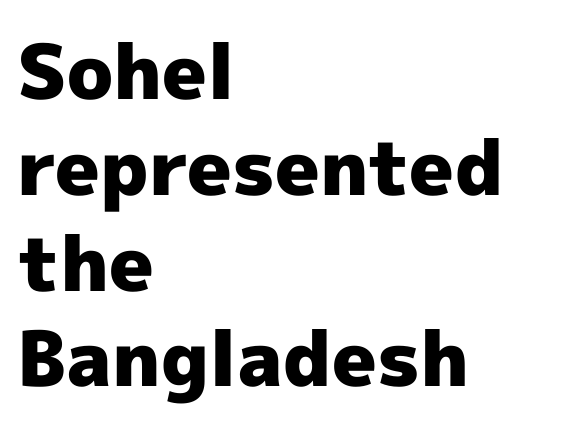
This rendering employs a face without finishing strokes, i.e., a sans-serif. The rows are spaced the way most documents space them. Does the copy run flush right? No — it runs flush left. You'd pick this weight for a headline — it's a proper bold. The rendering keeps characters at their native spacing. Nobody drew a line under any word here.
